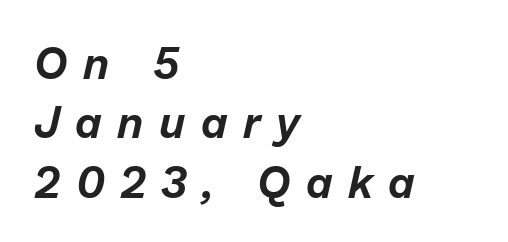
Q: Is the text italic (slanted)? A: Yes, it leans right by about 13 degrees.
Q: Is the text underlined? A: No.
Q: How is the paragraph aligned? A: Left-aligned.
Q: Is the spacing between letters normal or unusually wide? A: Unusually wide.
Q: Is the spacing between lines tight, normal or loose? A: Normal.
Q: Width (condensed, normal, or wide)? A: Normal.
Q: Stroke contrast? A: Low.
Q: x-height? A: Medium.
Q: Monospaced? A: No.
